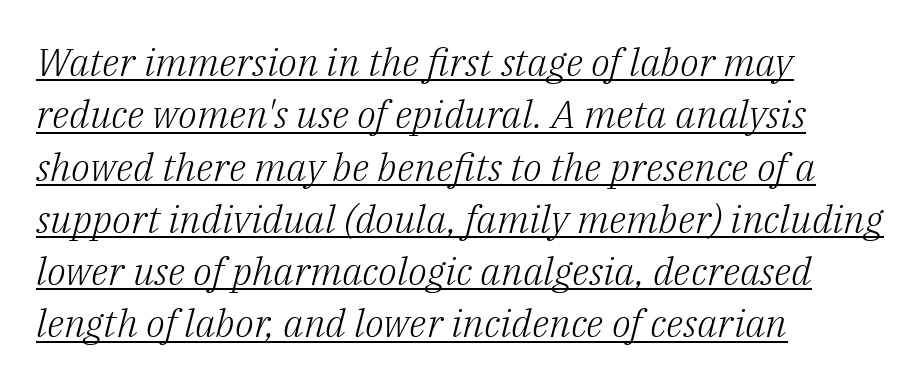
{"serif": "yes", "italic": "yes", "lean": "right", "slant_degrees": 14, "bold": "no", "weight": "light", "width": "normal", "stroke_contrast": "low", "x_height": "medium", "monospaced": "no", "underline": "yes", "align": "left", "line_spacing": "normal", "line_spacing_ratio": 1.34, "letter_spacing": "normal", "letter_spacing_em": 0.0, "glyph_px": 39}
